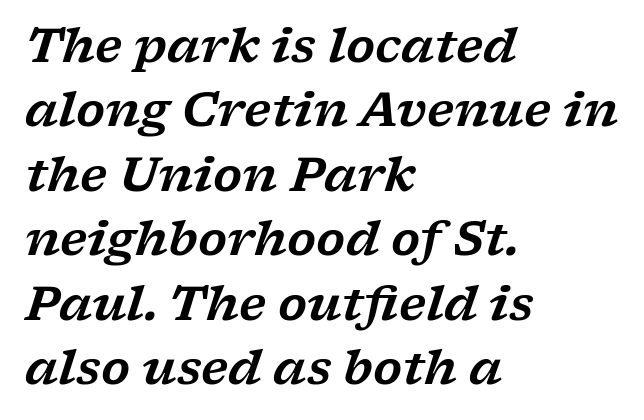
The designer left line spacing at the default. Characters are canted at an angle relative to the baseline's perpendicular. Is this a fixed-width face? No — the glyphs have proportional, varying widths. In CSS terms this would be text-align: left.
